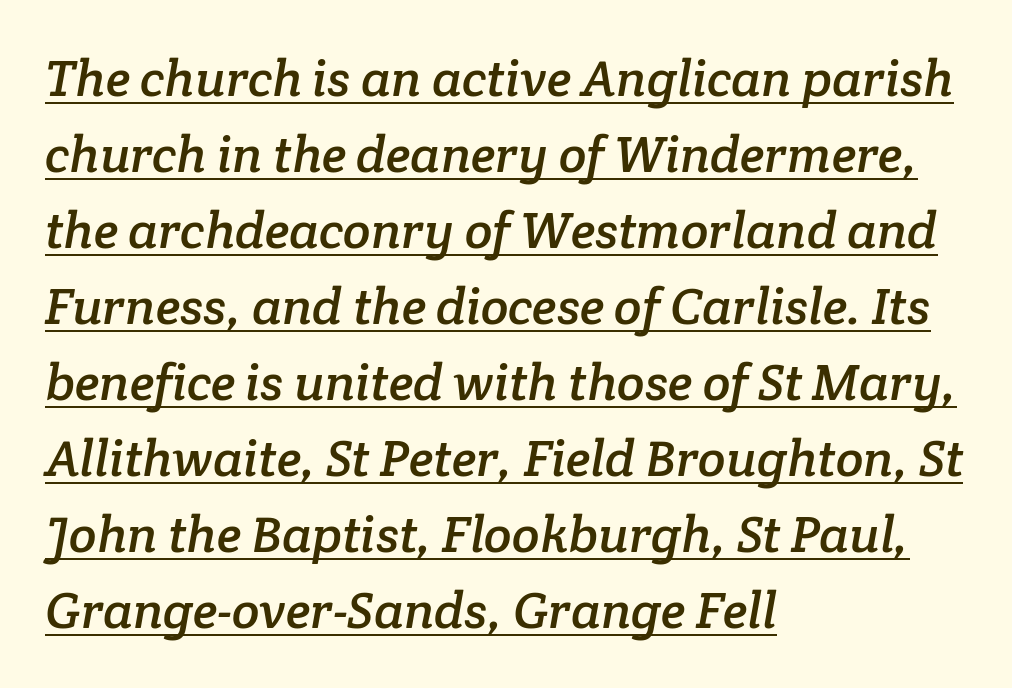
The image shows 51 px serif type; set left-aligned, normal line spacing (1.49x), normal letter spacing, underlined; low stroke contrast and a medium x-height.
